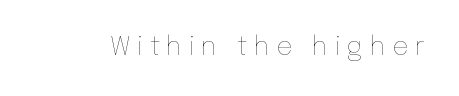
{"italic": "no", "bold": "no", "underline": "no", "letter_spacing": "wide", "letter_spacing_em": 0.26, "glyph_px": 26}
